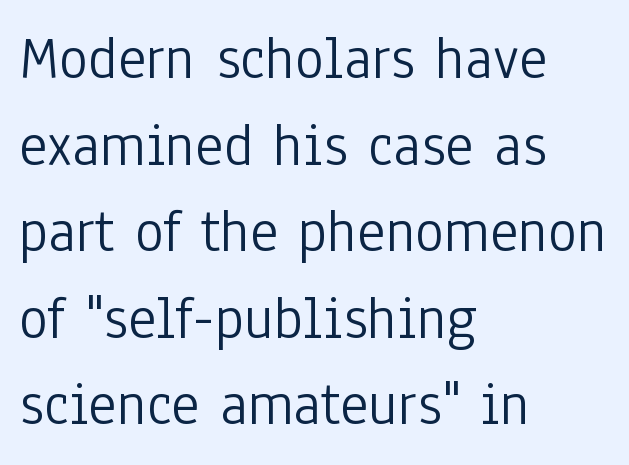
Short and long lines alike share a common starting point at left. Every stem runs plumb, perpendicular to the baseline. The passage shown is typed in a proportional face where columns would drift. This rendering leaves character spacing at its baseline value. Font category for this specimen: sans-serif.
